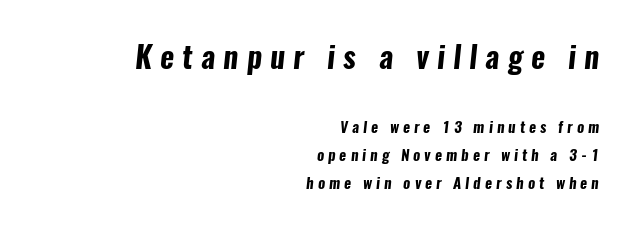
{"serif": "no", "bold": "yes", "weight": "bold", "width": "condensed", "stroke_contrast": "low", "x_height": "medium", "monospaced": "no", "underline": "no", "align": "right", "line_spacing_ratio": 1.86, "letter_spacing": "wide", "letter_spacing_em": 0.27, "larger_block": "first", "size_ratio": 2.0, "glyph_px": 30}
